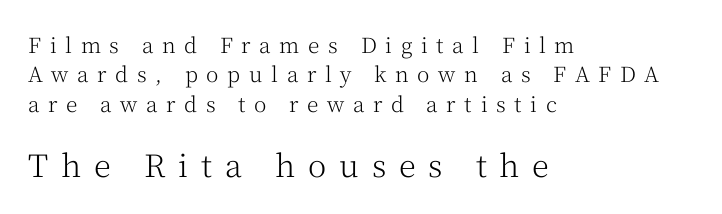
The image shows 31 px light serif type, upright; set left-aligned, normal line spacing (1.4x), unusually wide letter spacing (+0.41 em), not underlined; the second (bottom) block is 1.48x larger; medium stroke contrast and a medium x-height.
